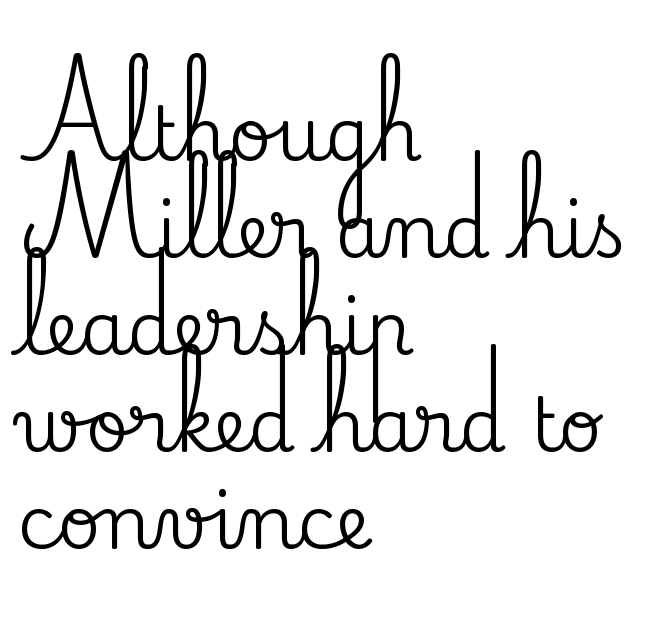
{"serif": "yes", "italic": "no", "width": "normal", "stroke_contrast": "medium", "x_height": "small", "monospaced": "no", "underline": "no", "align": "left", "line_spacing": "normal", "line_spacing_ratio": 1.31, "letter_spacing": "normal", "letter_spacing_em": 0.0, "glyph_px": 74}
